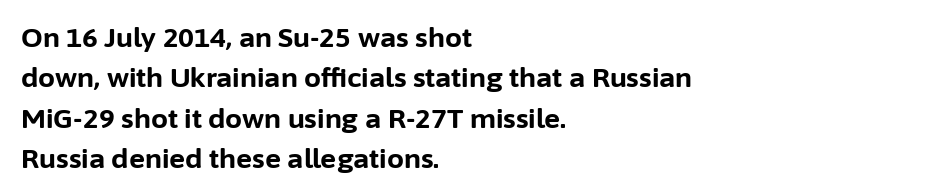
Look at the tracking — it's just the regular setting, nothing added. A classic flush-left, rag-right setting is used for this passage. Lines of text with bare space underneath. The font's upright variant was chosen for this text.
